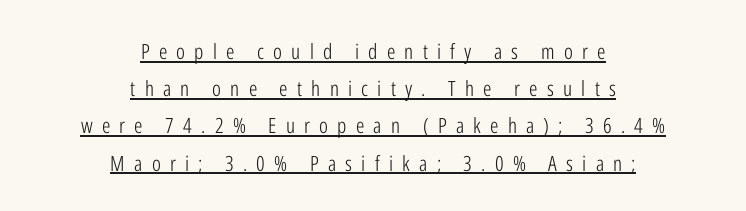
Characters remain perfectly vertical along every line. The letters are spread apart with noticeably loose tracking. Unbolded letterforms with no extra heft. Every row of glyphs is offset so its center matches the block's center.
